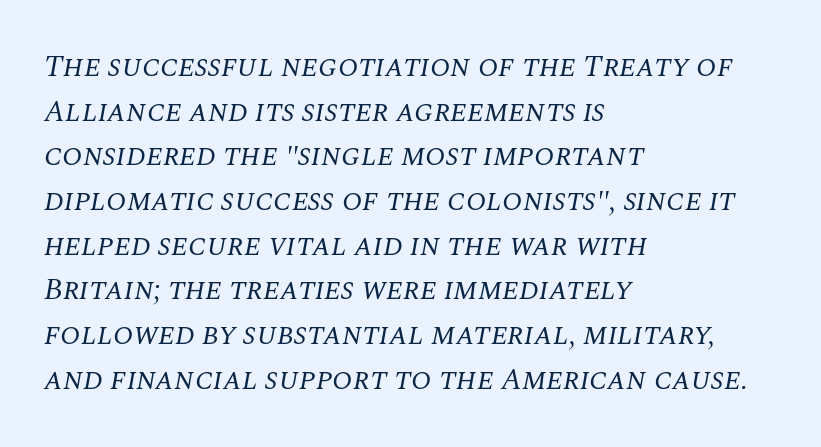
{"serif": "yes", "italic": "yes", "lean": "right", "slant_degrees": 10, "bold": "no", "weight": "regular", "width": "normal", "stroke_contrast": "medium", "x_height": "large", "monospaced": "no", "underline": "no", "align": "left", "line_spacing": "normal", "line_spacing_ratio": 1.49, "letter_spacing": "normal", "letter_spacing_em": 0.0, "glyph_px": 30}
